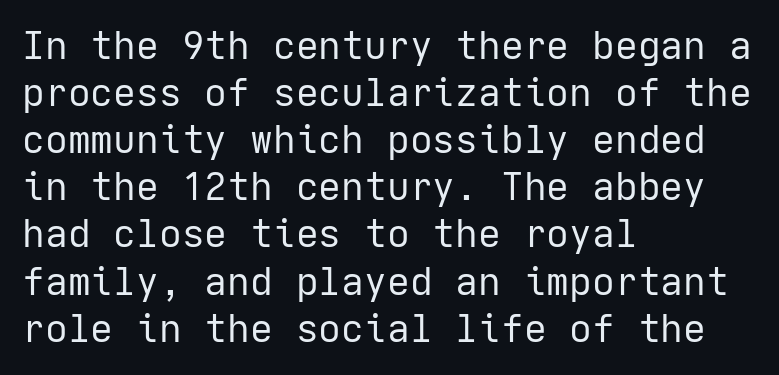
{"serif": "no", "italic": "no", "bold": "no", "weight": "regular", "width": "normal", "stroke_contrast": "low", "x_height": "medium", "underline": "no", "align": "left", "line_spacing_ratio": 1.24, "letter_spacing": "normal", "letter_spacing_em": 0.0, "glyph_px": 38}
